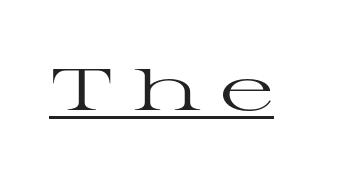
The letters stand straight up with perfectly vertical stems. Do the characters align in a grid? No, the font is proportional. A baseline rule has been typeset under these characters. Is the stroke heavy? The answer is a plain regular-or-lighter. These lines have a slow, spaced-out rhythm from letter to letter.
